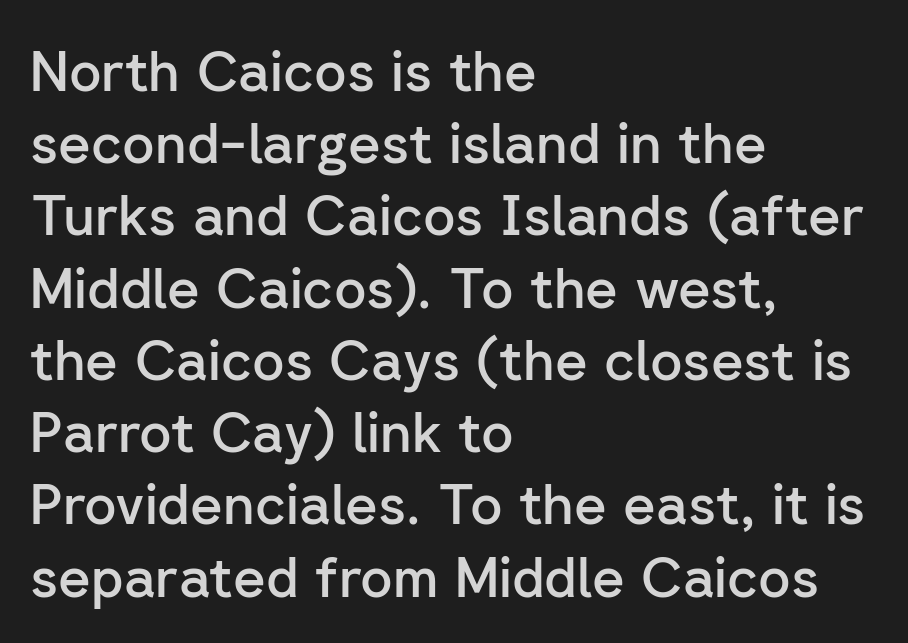
{"serif": "no", "italic": "no", "bold": "semi", "weight": "semibold", "width": "normal", "stroke_contrast": "low", "x_height": "medium", "monospaced": "no", "underline": "no", "align": "left", "line_spacing": "normal", "line_spacing_ratio": 1.29, "letter_spacing": "normal", "letter_spacing_em": 0.0, "glyph_px": 56}
